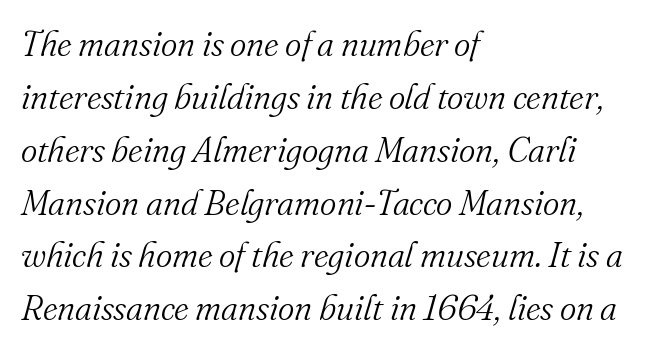
{"serif": "yes", "italic": "yes", "lean": "right", "slant_degrees": 16, "bold": "no", "weight": "light", "width": "normal", "stroke_contrast": "medium", "x_height": "small", "monospaced": "no", "underline": "no", "align": "left", "line_spacing": "normal", "line_spacing_ratio": 1.51, "letter_spacing": "normal", "letter_spacing_em": 0.0, "glyph_px": 35}
